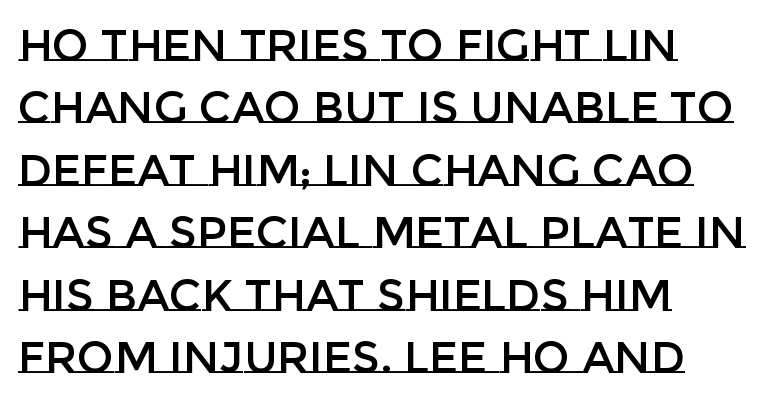
{"italic": "no", "width": "normal", "stroke_contrast": "low", "x_height": "large", "monospaced": "no", "underline": "no", "align": "left", "line_spacing": "normal", "line_spacing_ratio": 1.42, "letter_spacing": "normal", "letter_spacing_em": 0.0, "glyph_px": 44}
